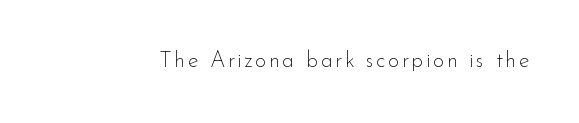
Q: Is the text bold? A: No.
Q: Is the text italic (slanted)? A: No, it is upright.
Q: Is the text underlined? A: No.
